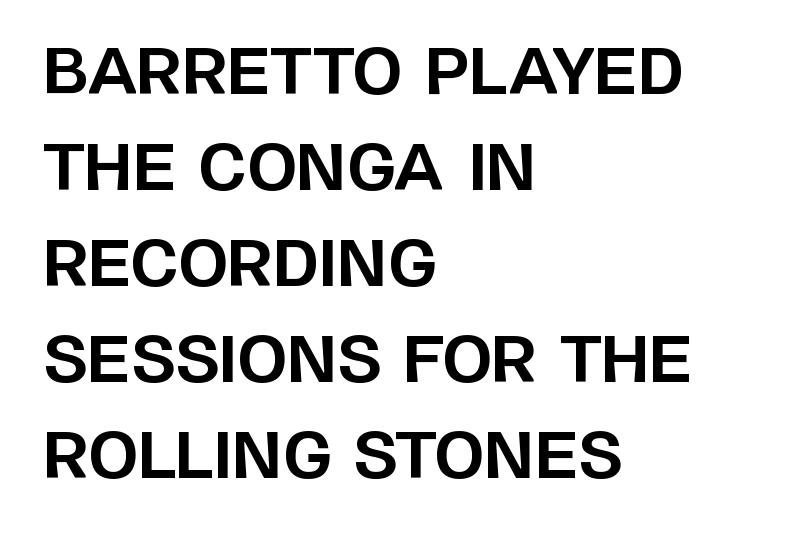
The image shows 64 px bold sans-serif type, upright; set left-aligned, normal line spacing (1.5x), normal letter spacing, not underlined; low stroke contrast and a large x-height.
